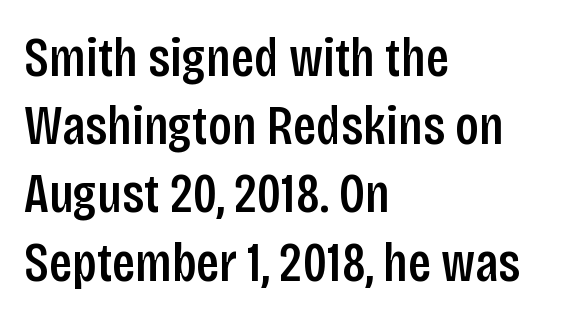
{"serif": "no", "italic": "no", "bold": "semi", "weight": "semibold", "width": "condensed", "stroke_contrast": "low", "x_height": "large", "monospaced": "no", "underline": "no", "align": "left", "line_spacing_ratio": 1.24, "letter_spacing": "normal", "letter_spacing_em": 0.0, "glyph_px": 55}
